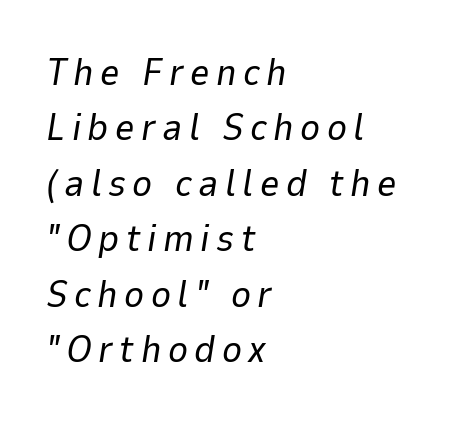
Q: Is the text bold? A: No.
Q: Is the text italic (slanted)? A: Yes, it leans right by about 9 degrees.
Q: Is the text underlined? A: No.
Q: How is the paragraph aligned? A: Left-aligned.
Q: Is the spacing between lines tight, normal or loose? A: Normal.
Q: Width (condensed, normal, or wide)? A: Normal.
Q: Stroke contrast? A: Low.
Q: x-height? A: Medium.
Q: Monospaced? A: No.
